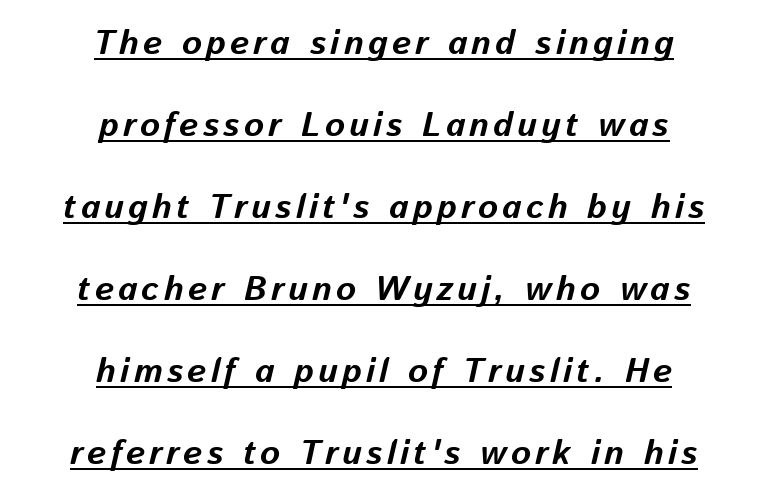
{"italic": "yes", "lean": "right", "slant_degrees": 13, "bold": "yes", "weight": "bold", "width": "normal", "stroke_contrast": "low", "x_height": "medium", "monospaced": "no", "underline": "yes", "align": "center", "line_spacing": "loose", "line_spacing_ratio": 2.41, "glyph_px": 34}
